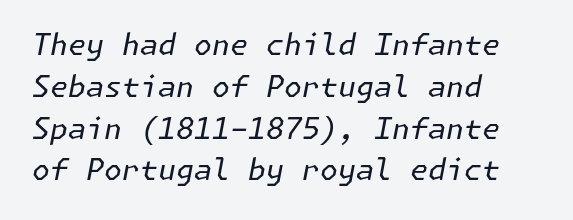
The image shows 29 px regular-weight type, italic (leaning right); set left-aligned, normal line spacing (1.44x), normal letter spacing, not underlined; low stroke contrast and a medium x-height.
